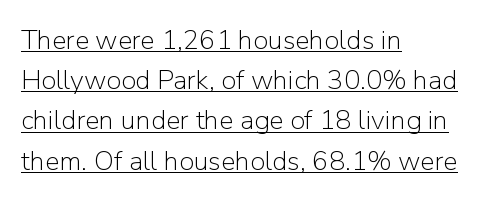
{"italic": "no", "bold": "no", "underline": "yes", "align": "left", "line_spacing": "normal", "line_spacing_ratio": 1.49, "letter_spacing": "normal", "letter_spacing_em": 0.0, "glyph_px": 27}
